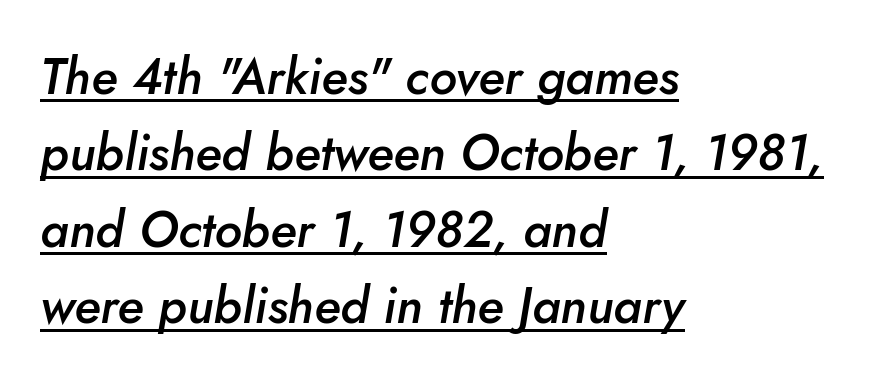
Q: Is the text bold? A: Semi-bold.
Q: Is the text italic (slanted)? A: Yes, it leans right by about 10 degrees.
Q: Is the text underlined? A: Yes.
Q: How is the paragraph aligned? A: Left-aligned.
Q: Is the spacing between letters normal or unusually wide? A: Normal.
Q: Is the spacing between lines tight, normal or loose? A: Normal.
Q: Width (condensed, normal, or wide)? A: Normal.
Q: Stroke contrast? A: Low.
Q: x-height? A: Small.
Q: Monospaced? A: No.
